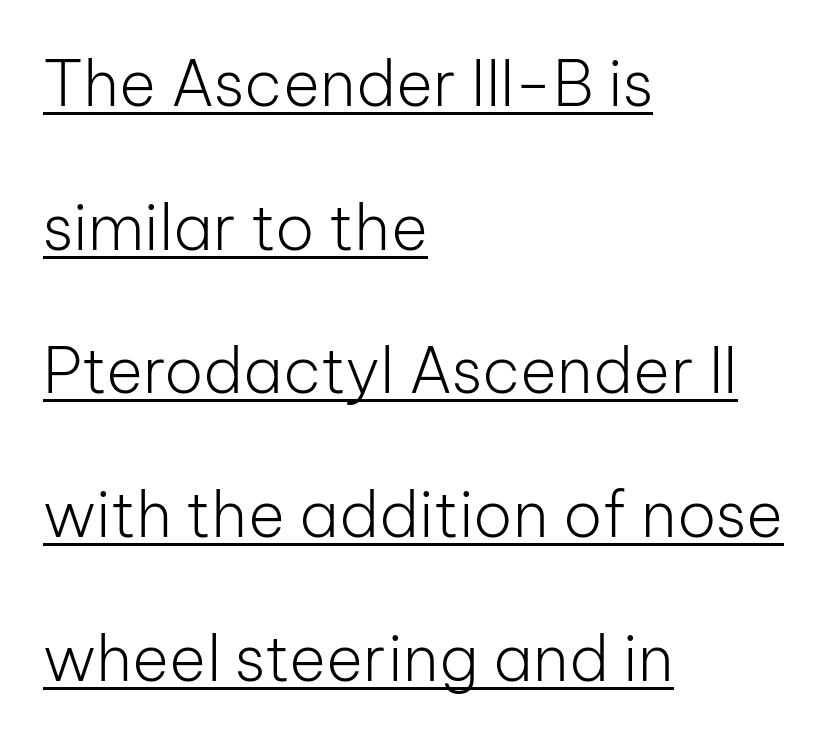
The image shows 63 px light sans-serif type, upright; set left-aligned, loose line spacing (2.28x), normal letter spacing, underlined; low stroke contrast and a medium x-height.
